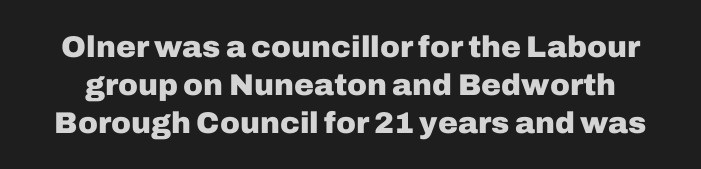
The image shows 30 px heavy sans-serif type, upright; set normal line spacing (1.26x), normal letter spacing, not underlined; low stroke contrast and a medium x-height.
